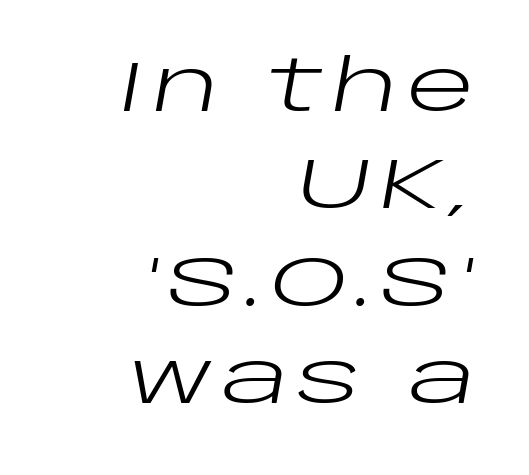
The image shows 71 px regular-weight, wide type, italic (leaning right); set right-aligned, normal line spacing (1.37x), not underlined; low stroke contrast and a large x-height.
